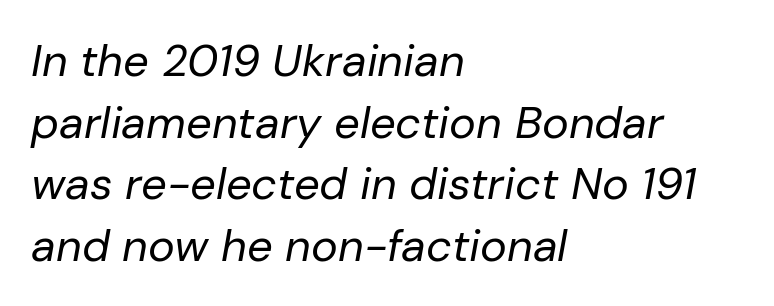
Q: Is the text bold? A: No.
Q: Is the text italic (slanted)? A: Yes, it leans right by about 10 degrees.
Q: Is the text underlined? A: No.
Q: How is the paragraph aligned? A: Left-aligned.
Q: Is the spacing between letters normal or unusually wide? A: Normal.
Q: Is the spacing between lines tight, normal or loose? A: Normal.
Q: Width (condensed, normal, or wide)? A: Normal.
Q: Stroke contrast? A: Low.
Q: x-height? A: Medium.
Q: Monospaced? A: No.
